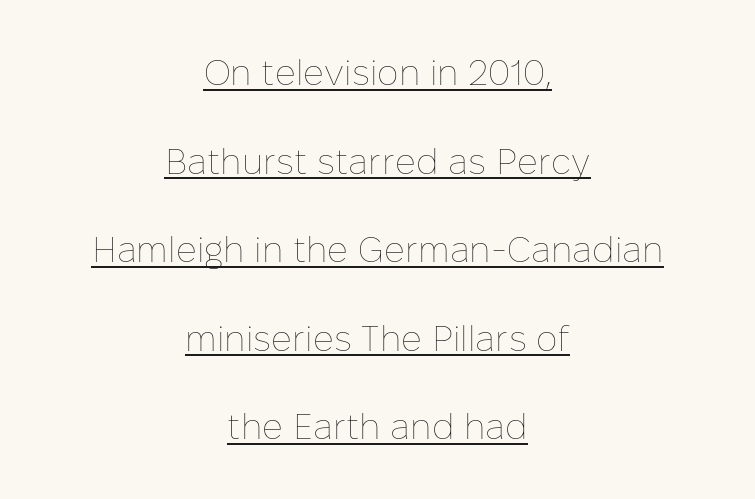
Q: Is the text bold? A: No.
Q: Is the text italic (slanted)? A: No, it is upright.
Q: Is the text underlined? A: Yes.
Q: How is the paragraph aligned? A: Centered.
Q: Is the spacing between letters normal or unusually wide? A: Normal.
Q: Is the spacing between lines tight, normal or loose? A: Loose.
Q: Width (condensed, normal, or wide)? A: Normal.
Q: Stroke contrast? A: Low.
Q: x-height? A: Medium.
Q: Monospaced? A: No.
